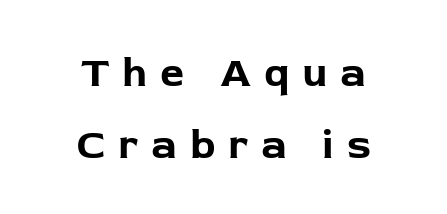
The image shows 42 px bold sans-serif type, upright; set centered, line spacing 1.71x, unusually wide letter spacing (+0.3 em), not underlined; low stroke contrast and a medium x-height.
